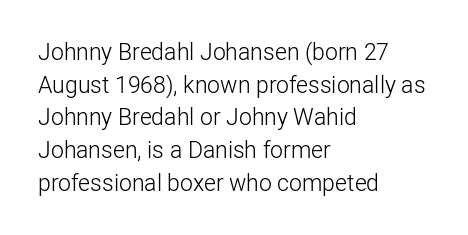
The image shows 23 px text type, upright; set left-aligned, normal line spacing (1.42x), normal letter spacing, not underlined.
